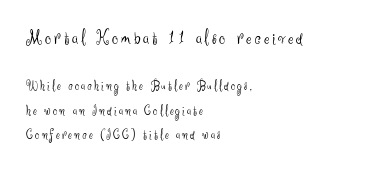
{"italic": "no", "bold": "no", "underline": "no", "align": "left", "line_spacing_ratio": 1.76, "larger_block": "first", "size_ratio": 1.43, "glyph_px": 20}
